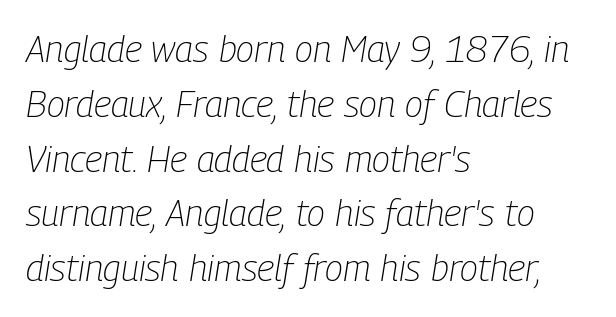
The image shows 37 px light, condensed type, italic (leaning right); set left-aligned, normal line spacing (1.48x), normal letter spacing, not underlined; low stroke contrast and a medium x-height.
